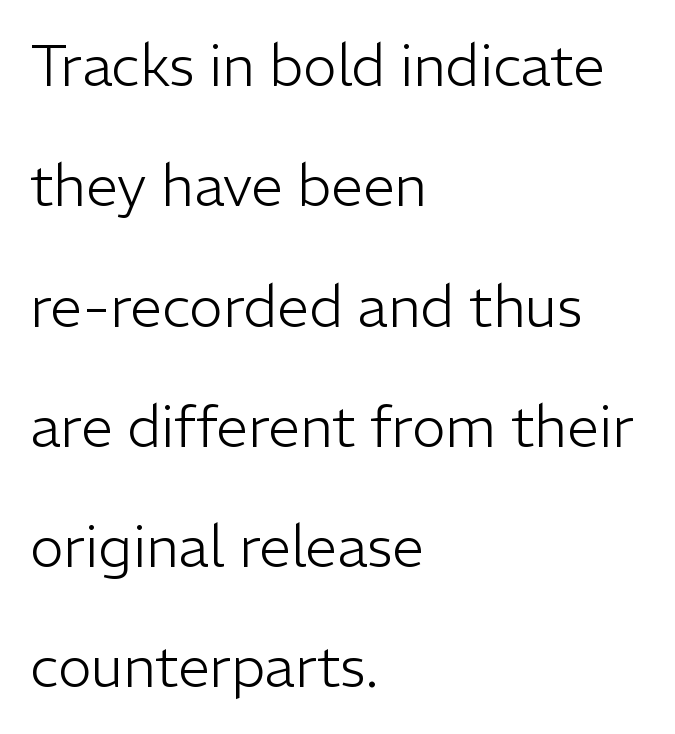
{"serif": "no", "italic": "no", "bold": "no", "weight": "light", "width": "normal", "stroke_contrast": "low", "x_height": "medium", "monospaced": "no", "underline": "no", "align": "left", "line_spacing": "loose", "line_spacing_ratio": 2.11, "letter_spacing": "normal", "letter_spacing_em": 0.0, "glyph_px": 57}
